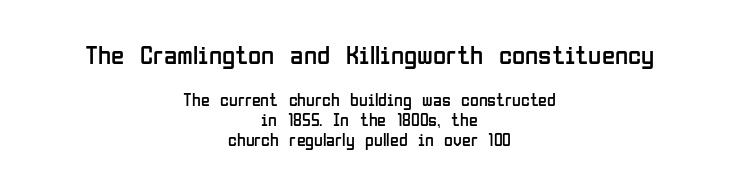
The image shows 27 px text type, upright; set centered, tight line spacing (1.1x), normal letter spacing, not underlined; the first (top) block is 1.5x larger.
